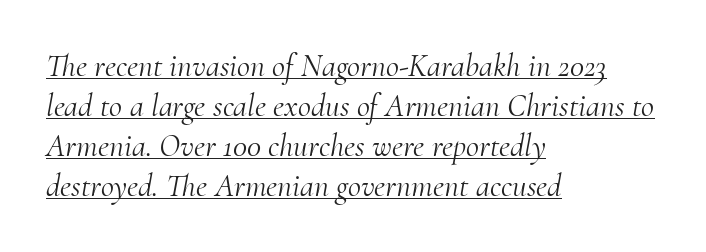
The image shows 32 px light serif type, italic (leaning right); set left-aligned, normal line spacing (1.25x), normal letter spacing, underlined; medium stroke contrast and a small x-height.
